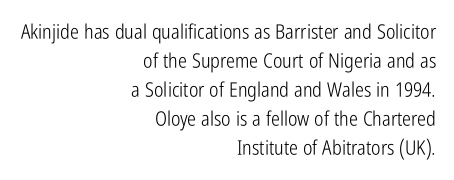
Q: Is the text bold? A: No.
Q: Is the text italic (slanted)? A: No, it is upright.
Q: Is the text underlined? A: No.
Q: How is the paragraph aligned? A: Right-aligned.
Q: Is the spacing between letters normal or unusually wide? A: Normal.
Q: Is the spacing between lines tight, normal or loose? A: Normal.
